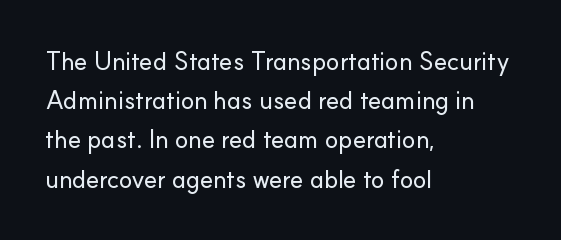
The image shows 25 px text type, upright; set left-aligned, normal line spacing (1.57x), normal letter spacing, not underlined.
